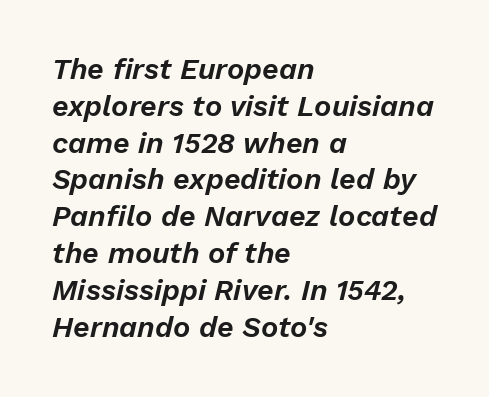
{"italic": "yes", "lean": "right", "slant_degrees": 13, "width": "normal", "stroke_contrast": "low", "x_height": "medium", "monospaced": "no", "underline": "no", "align": "left", "line_spacing": "normal", "line_spacing_ratio": 1.27, "letter_spacing": "normal", "letter_spacing_em": 0.0, "glyph_px": 29}
